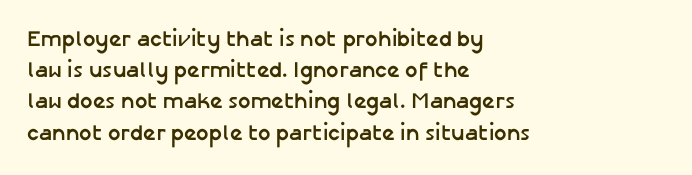
The image shows 22 px bold type, upright; set left-aligned, normal line spacing (1.42x), normal letter spacing, not underlined.
